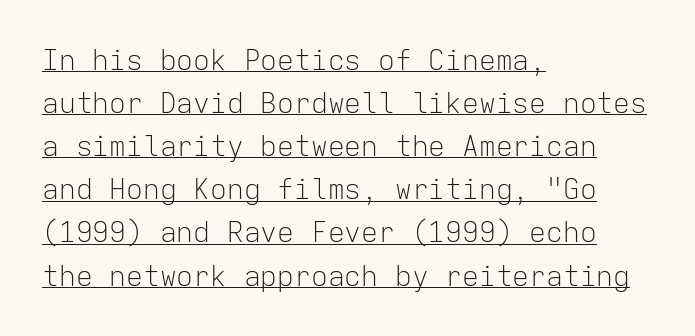
Q: Is the text bold? A: No.
Q: Is the text italic (slanted)? A: No, it is upright.
Q: Is the typeface a serif or a sans-serif typeface? A: Sans-serif.
Q: Is the text underlined? A: Yes.
Q: How is the paragraph aligned? A: Left-aligned.
Q: Is the spacing between letters normal or unusually wide? A: Normal.
Q: Is the spacing between lines tight, normal or loose? A: Normal.
Q: Width (condensed, normal, or wide)? A: Normal.
Q: Stroke contrast? A: Low.
Q: x-height? A: Medium.
Q: Monospaced? A: Yes.
